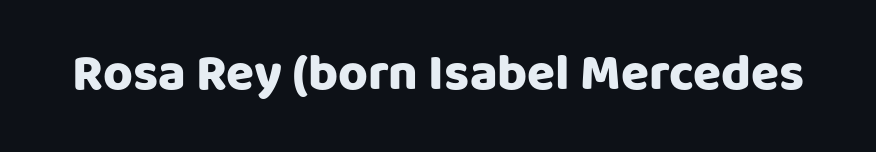
{"serif": "no", "italic": "no", "bold": "yes", "weight": "heavy", "width": "normal", "stroke_contrast": "low", "x_height": "large", "monospaced": "no", "underline": "no", "letter_spacing": "normal", "letter_spacing_em": 0.0, "glyph_px": 51}
